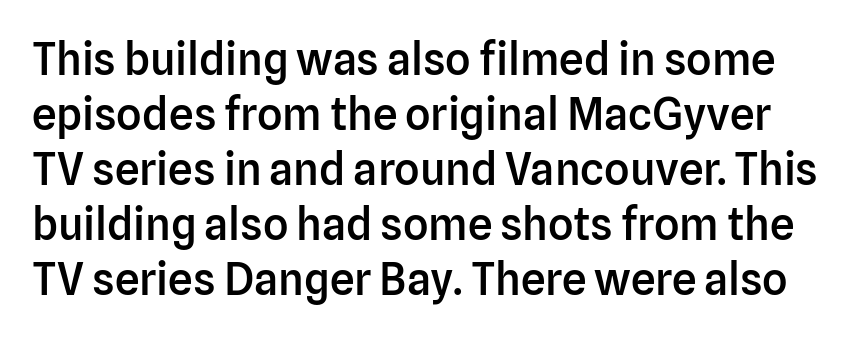
{"serif": "no", "italic": "no", "bold": "semi", "weight": "semibold", "width": "normal", "stroke_contrast": "low", "x_height": "medium", "monospaced": "no", "underline": "no", "line_spacing": "normal", "line_spacing_ratio": 1.25, "letter_spacing": "normal", "letter_spacing_em": 0.0, "glyph_px": 44}
